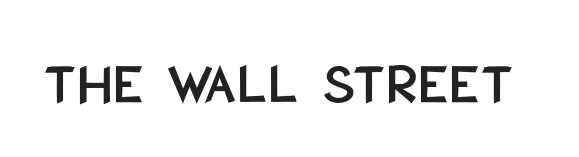
The image shows 59 px condensed sans-serif type, upright; set normal letter spacing, not underlined; low stroke contrast and a large x-height.
